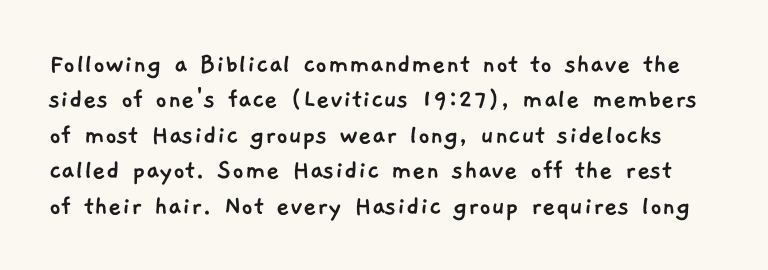
A bare baseline throughout the passage. What kind of face is this? One without serifs — a sans. The face used here is proportionally spaced, like ordinary book or web type. The gaps between neighbouring characters are ordinary and unremarkable.
